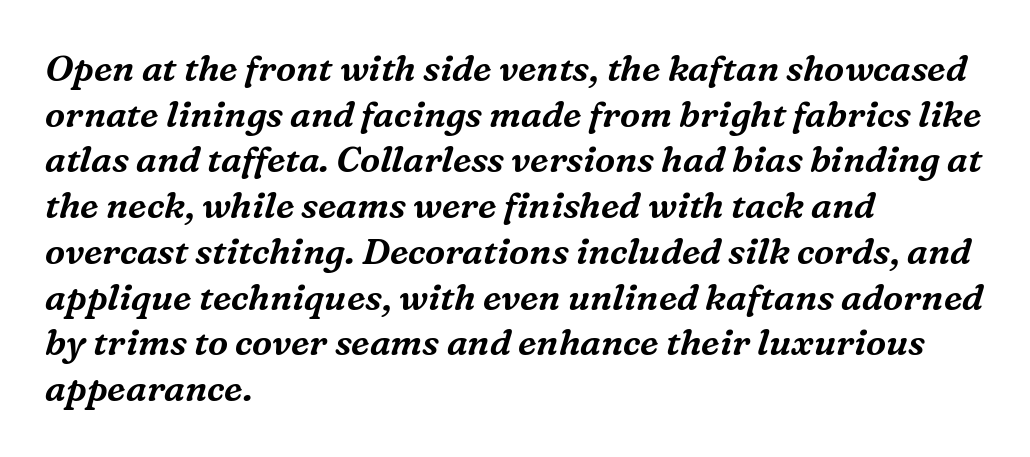
The image shows 36 px serif type, italic (leaning right); set left-aligned, normal line spacing (1.27x), normal letter spacing, not underlined; medium stroke contrast and a medium x-height.
